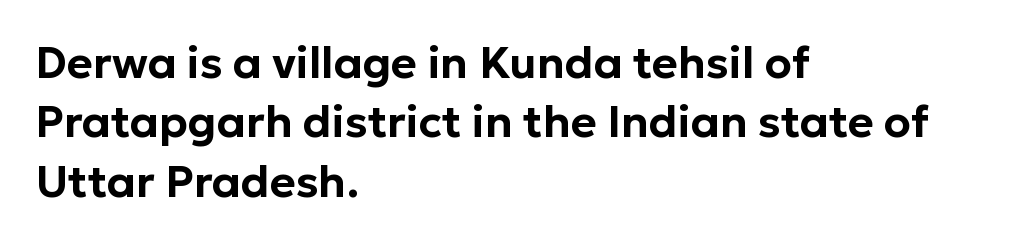
Q: Is the text italic (slanted)? A: No, it is upright.
Q: Is the typeface a serif or a sans-serif typeface? A: Sans-serif.
Q: Is the text underlined? A: No.
Q: How is the paragraph aligned? A: Left-aligned.
Q: Is the spacing between letters normal or unusually wide? A: Normal.
Q: Is the spacing between lines tight, normal or loose? A: Normal.
Q: Width (condensed, normal, or wide)? A: Normal.
Q: Stroke contrast? A: Low.
Q: x-height? A: Medium.
Q: Monospaced? A: No.
